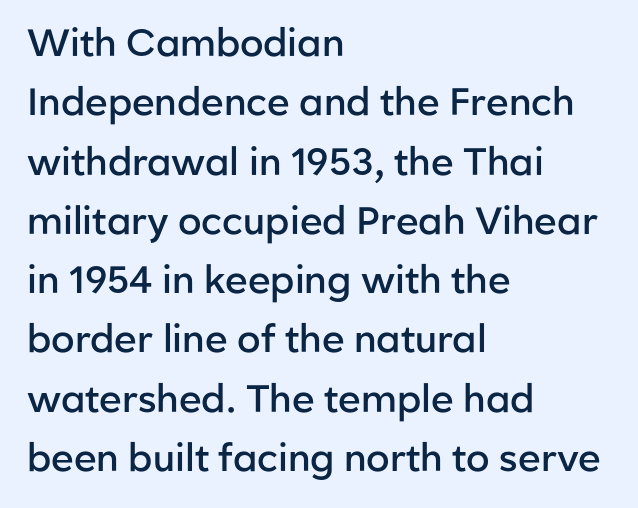
The image shows 38 px semibold sans-serif type, upright; set left-aligned, normal line spacing (1.56x), normal letter spacing, not underlined; low stroke contrast and a medium x-height.
